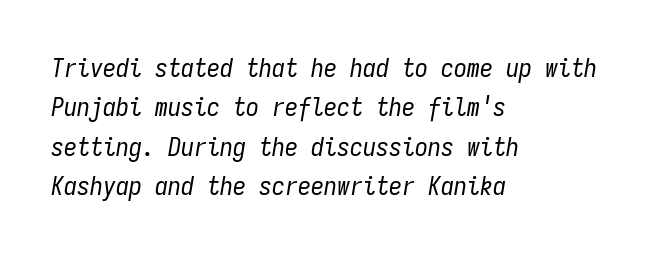
{"italic": "yes", "lean": "right", "slant_degrees": 9, "bold": "no", "underline": "no", "align": "left", "line_spacing": "normal", "line_spacing_ratio": 1.51, "letter_spacing": "normal", "letter_spacing_em": 0.0, "glyph_px": 26}
